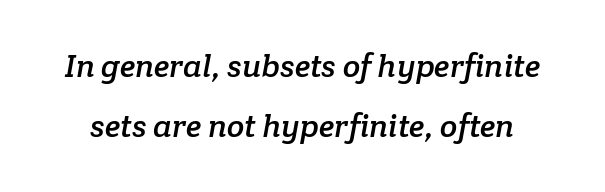
The image shows 32 px serif type; set line spacing 1.86x, normal letter spacing, not underlined; low stroke contrast and a medium x-height.
